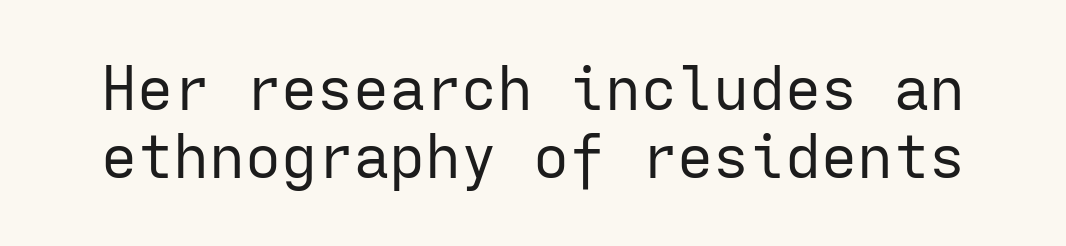
Q: Is the text bold? A: No.
Q: Is the text italic (slanted)? A: No, it is upright.
Q: Is the typeface a serif or a sans-serif typeface? A: Sans-serif.
Q: Is the text underlined? A: No.
Q: Is the spacing between letters normal or unusually wide? A: Normal.
Q: Is the spacing between lines tight, normal or loose? A: Tight.
Q: Width (condensed, normal, or wide)? A: Normal.
Q: Stroke contrast? A: Low.
Q: x-height? A: Medium.
Q: Monospaced? A: Yes.
